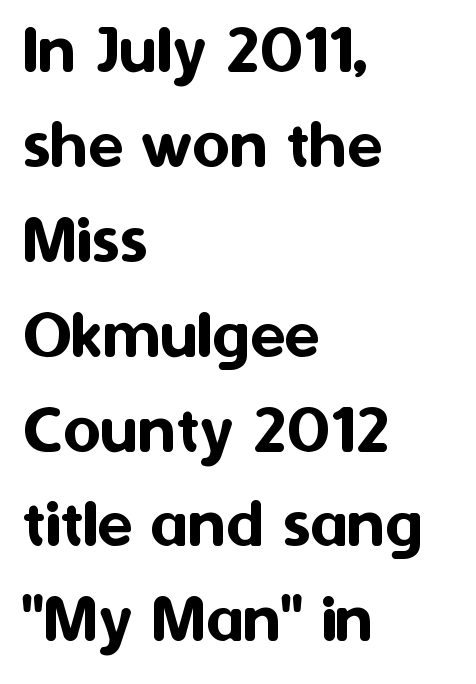
The image shows 73 px sans-serif type, upright; set left-aligned, normal line spacing (1.3x), normal letter spacing, not underlined; medium stroke contrast and a medium x-height.
